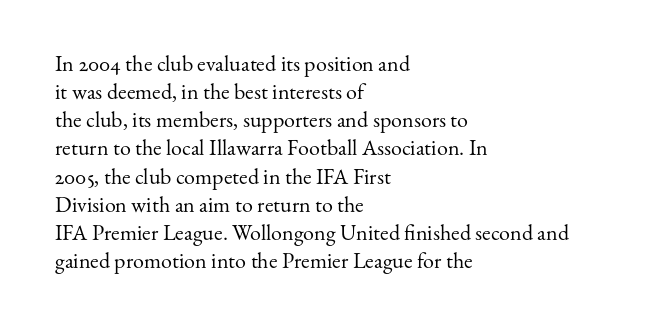
{"italic": "no", "bold": "no", "underline": "no", "align": "left", "line_spacing": "normal", "line_spacing_ratio": 1.28, "letter_spacing": "normal", "letter_spacing_em": 0.0, "glyph_px": 22}
